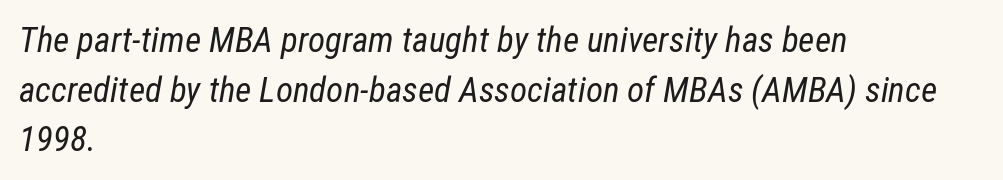
{"italic": "yes", "lean": "right", "slant_degrees": 12, "bold": "no", "weight": "regular", "width": "condensed", "stroke_contrast": "low", "x_height": "medium", "monospaced": "no", "underline": "no", "align": "left", "line_spacing": "normal", "line_spacing_ratio": 1.42, "letter_spacing": "normal", "letter_spacing_em": 0.0, "glyph_px": 35}
